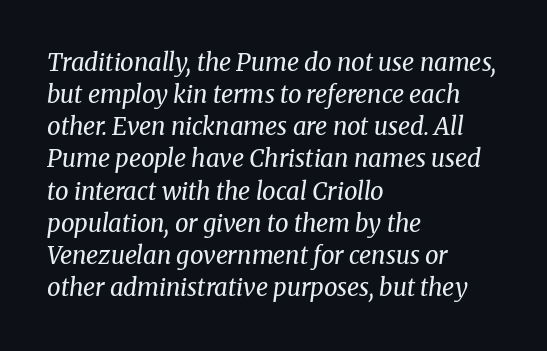
{"italic": "yes", "lean": "right", "slant_degrees": 8, "bold": "no", "underline": "no", "align": "left", "line_spacing": "normal", "line_spacing_ratio": 1.34, "letter_spacing": "normal", "letter_spacing_em": 0.0, "glyph_px": 24}
